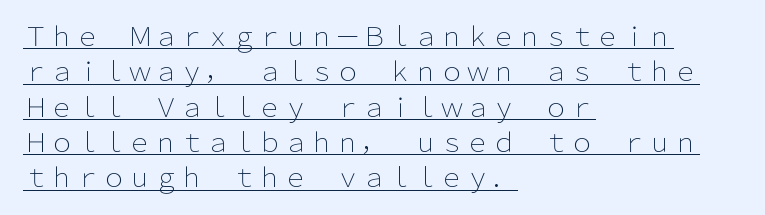
The image shows 26 px text type, upright; set left-aligned, normal line spacing (1.36x), normal letter spacing, underlined.
